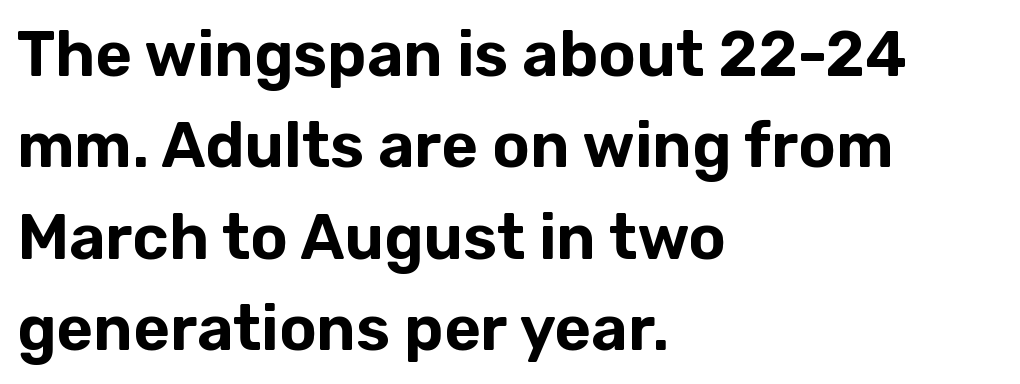
Q: Is the text italic (slanted)? A: No, it is upright.
Q: Is the typeface a serif or a sans-serif typeface? A: Sans-serif.
Q: Is the text underlined? A: No.
Q: How is the paragraph aligned? A: Left-aligned.
Q: Is the spacing between letters normal or unusually wide? A: Normal.
Q: Is the spacing between lines tight, normal or loose? A: Normal.
Q: Width (condensed, normal, or wide)? A: Normal.
Q: Stroke contrast? A: Low.
Q: x-height? A: Medium.
Q: Monospaced? A: No.
